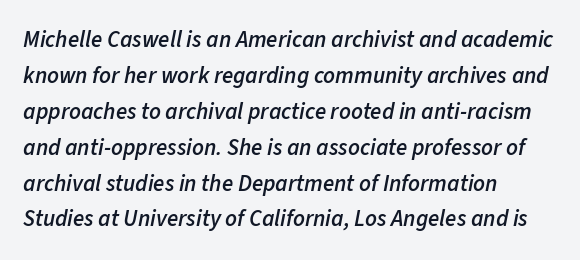
{"italic": "yes", "lean": "right", "slant_degrees": 11, "bold": "semi", "underline": "no", "align": "left", "line_spacing": "normal", "line_spacing_ratio": 1.56, "letter_spacing": "normal", "letter_spacing_em": 0.0, "glyph_px": 23}
